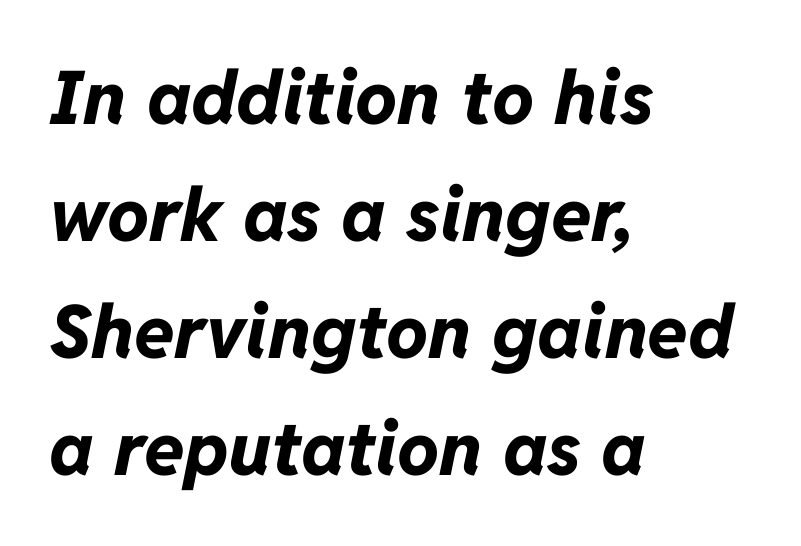
{"italic": "yes", "lean": "right", "slant_degrees": 11, "bold": "yes", "weight": "bold", "width": "normal", "stroke_contrast": "low", "x_height": "medium", "monospaced": "no", "underline": "no", "align": "left", "line_spacing": "normal", "line_spacing_ratio": 1.58, "letter_spacing": "normal", "letter_spacing_em": 0.0, "glyph_px": 74}
